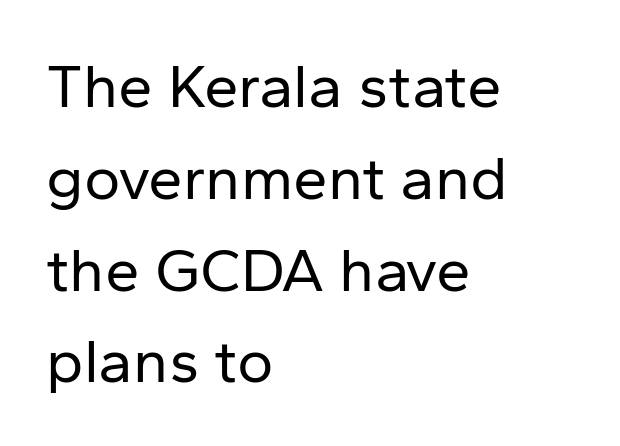
Stroke mass is kept to a normal reading level or below. This rendering leaves character spacing at its baseline value. This rendering features lettering with no underline. The lines are quadded left. This rendering employs a face without finishing strokes, i.e., a sans-serif. Leading matches the norm, producing a regular column.
